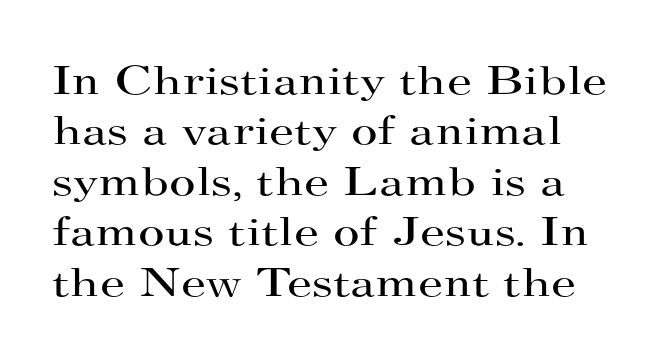
Q: Is the text bold? A: No.
Q: Is the text italic (slanted)? A: No, it is upright.
Q: Is the typeface a serif or a sans-serif typeface? A: Serif.
Q: Is the text underlined? A: No.
Q: Is the spacing between letters normal or unusually wide? A: Normal.
Q: Width (condensed, normal, or wide)? A: Wide.
Q: Stroke contrast? A: High.
Q: x-height? A: Small.
Q: Monospaced? A: No.
